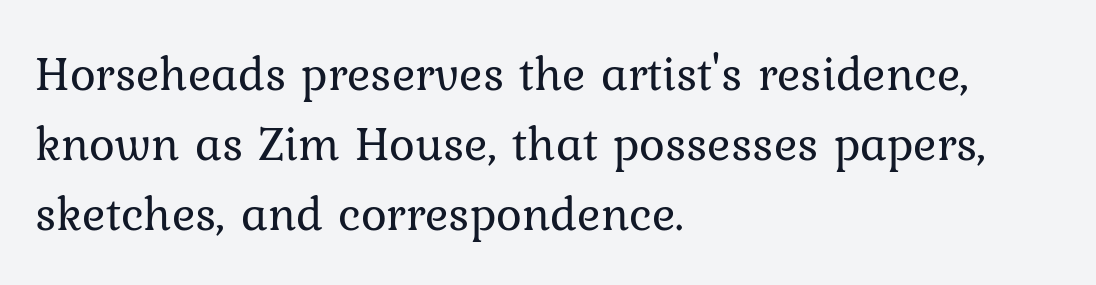
Standard letterfit; no display-style spreading of the glyphs. Just letters on the line, the space beneath them empty. Caption: multi-line text, flush left, ragged right. The block of text has a typical density, with ordinary space between rows. The font is comparable to plain body text, perhaps lighter.
